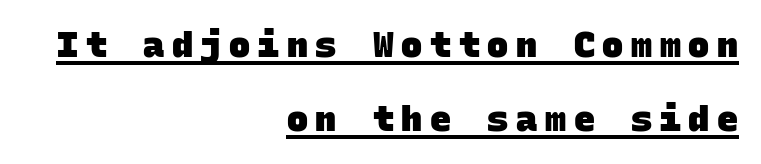
Grotesque or geometric, the face here clearly has no serifs. Each line of the rendering has a horizontal stroke beneath the glyphs. The font is running at its bold setting. This sample uses expanded letter spacing, leaving extra air between glyphs. The rendering anchors every line to the right-hand side. Baseline-to-baseline distance is far greater than the letter height.
